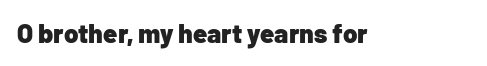
{"italic": "no", "bold": "yes", "underline": "no", "letter_spacing": "normal", "letter_spacing_em": 0.0, "glyph_px": 26}
